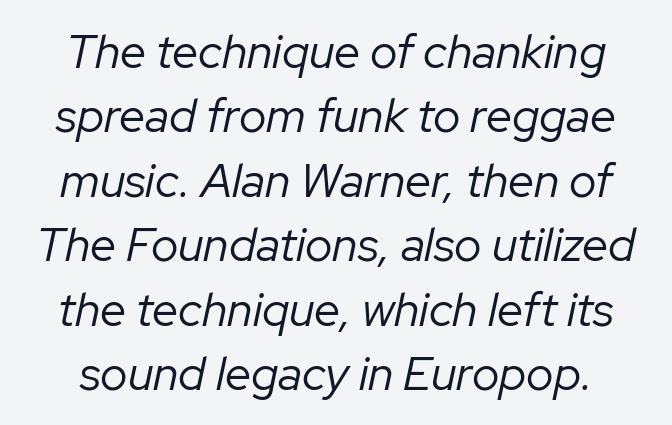
The letterforms sit shoulder to shoulder at normal distance. Is this a fixed-width face? No — the glyphs have proportional, varying widths. Each stroke keeps to a modest, everyday thickness or less. This is oblique type, the kind used for emphasis or titles.
